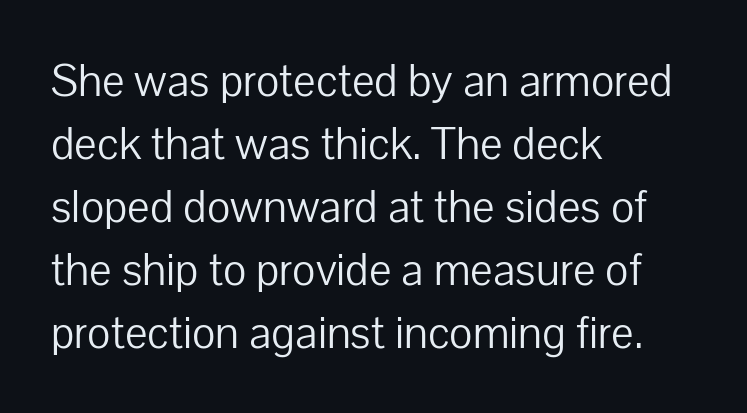
You could not count columns in this text — the font is proportionally spaced. What's the leading like? Ordinary, nothing unusual. Spacing between characters is what you'd get straight out of the box. Is the type heavy? It reads as light-to-regular instead. A student would call this left alignment; a typographer would say flush left, rag right. Designer's note — italics off, roman on.
